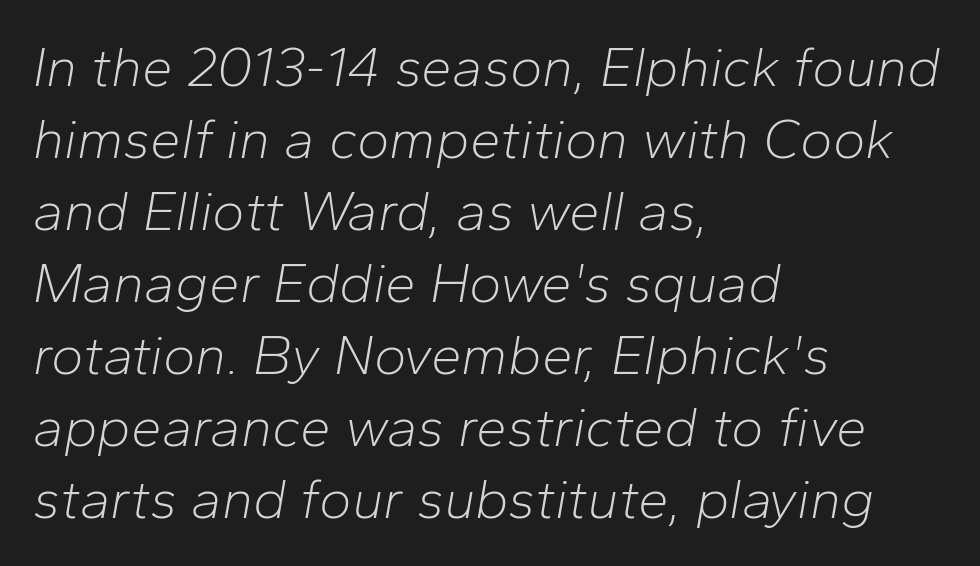
Horizontal bands of white between lines are of average thickness. The letters look calm and open, with moderate or lighter stems. Descender tails drop into unmarked territory. The setting favours the left margin, as ordinary paragraphs usually do. Looks like regular typesetting: each glyph gets only the width it needs. This sample uses plain, unmodified letter spacing.
